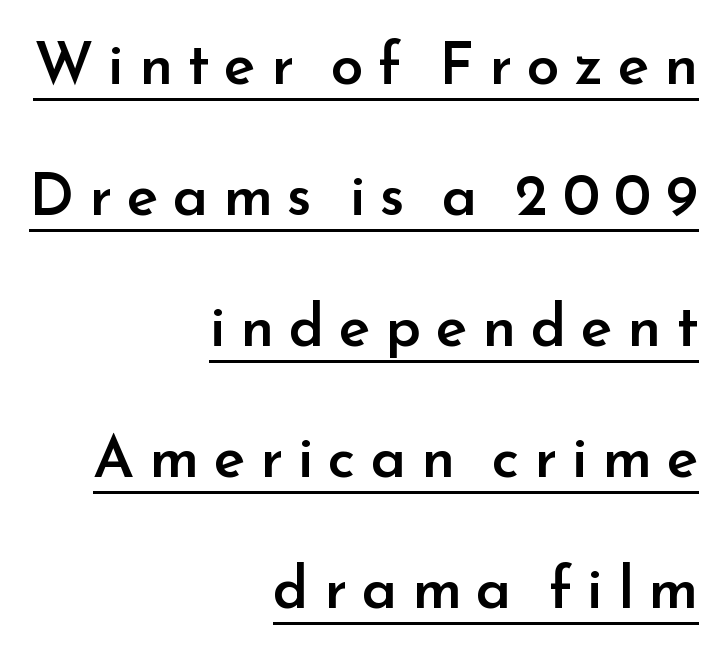
Each letter keeps its own natural width here, so spacing adapts to shape. This sample uses a sans-serif face. Beneath each row of characters lies a ruled line. These words are printed semibold, heavier than regular yet not bold. What's the leading like? Stretched, with rows far apart. Short and long lines alike share a common ending point at right.
